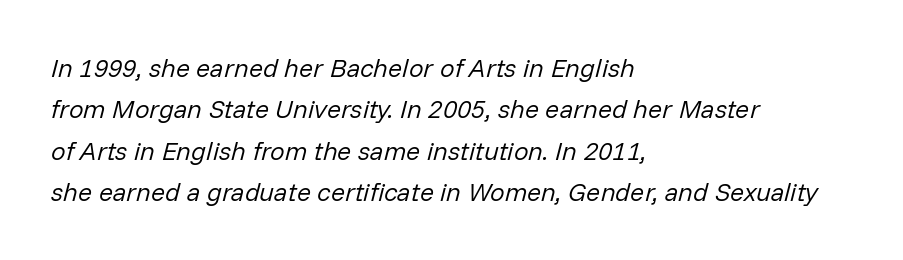
The image shows 26 px text type, italic (leaning right); set left-aligned, normal line spacing (1.59x), normal letter spacing, not underlined.
